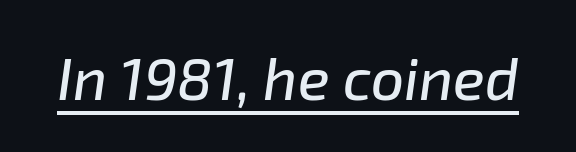
The image shows 59 px text type, italic (leaning right); set normal letter spacing, underlined; low stroke contrast and a medium x-height.
